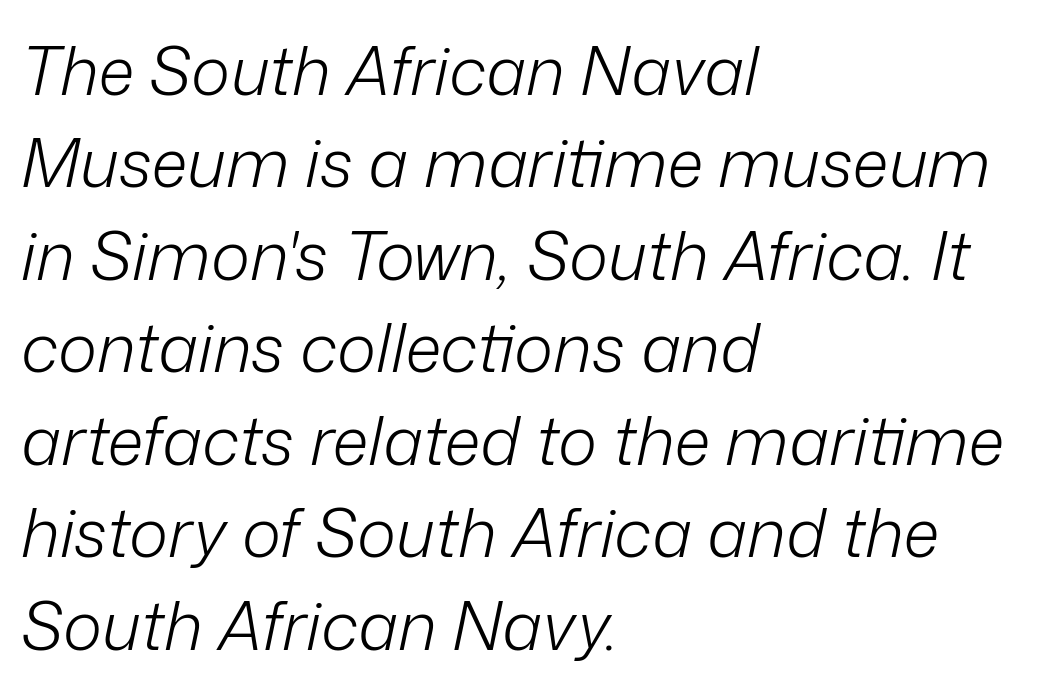
These lines stack with their left ends in a neat column. The font sits on the lighter half of the weight spectrum, regular included. No extra tracking has been applied to these lines. Words float on clear page, feet unadorned.
